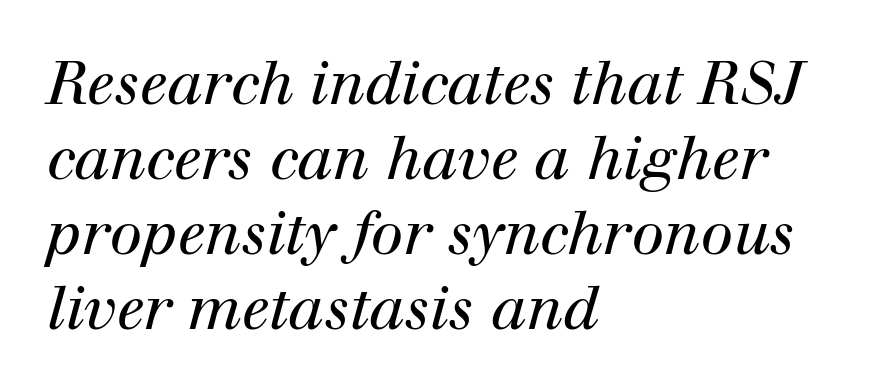
Q: Is the text bold? A: No.
Q: Is the text italic (slanted)? A: Yes, it leans right by about 12 degrees.
Q: Is the typeface a serif or a sans-serif typeface? A: Serif.
Q: Is the text underlined? A: No.
Q: How is the paragraph aligned? A: Left-aligned.
Q: Is the spacing between letters normal or unusually wide? A: Normal.
Q: Is the spacing between lines tight, normal or loose? A: Normal.
Q: Width (condensed, normal, or wide)? A: Normal.
Q: Stroke contrast? A: High.
Q: x-height? A: Medium.
Q: Monospaced? A: No.
